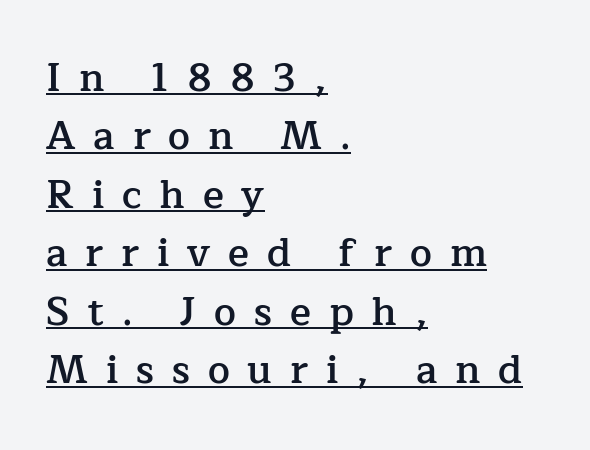
Q: Is the text bold? A: Semi-bold.
Q: Is the text italic (slanted)? A: No, it is upright.
Q: Is the typeface a serif or a sans-serif typeface? A: Serif.
Q: Is the text underlined? A: Yes.
Q: How is the paragraph aligned? A: Left-aligned.
Q: Is the spacing between letters normal or unusually wide? A: Unusually wide.
Q: Is the spacing between lines tight, normal or loose? A: Normal.
Q: Width (condensed, normal, or wide)? A: Normal.
Q: Stroke contrast? A: Low.
Q: x-height? A: Medium.
Q: Monospaced? A: No.
